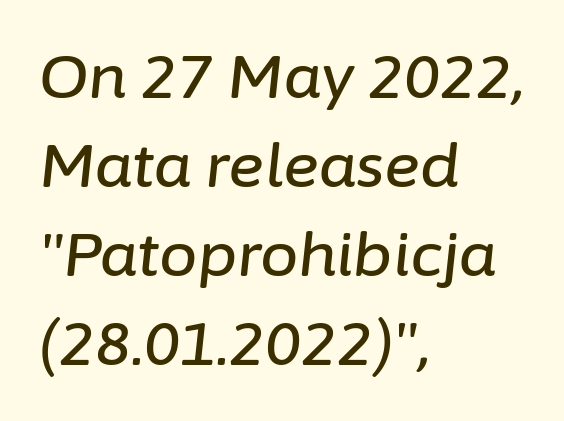
The image shows 61 px text type, italic (leaning right); set left-aligned, normal line spacing (1.46x), normal letter spacing, not underlined; low stroke contrast and a medium x-height.
